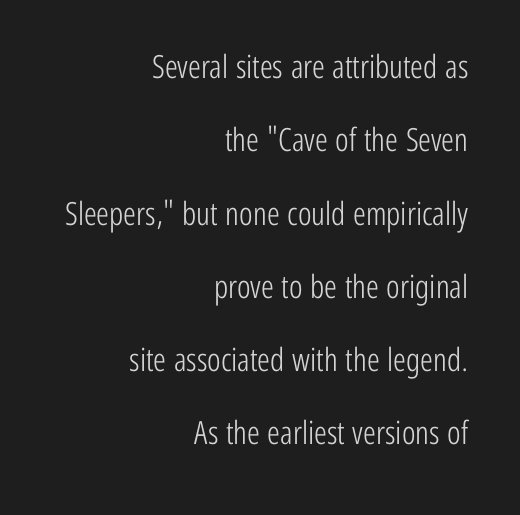
{"serif": "no", "italic": "no", "bold": "no", "weight": "light", "width": "condensed", "stroke_contrast": "low", "x_height": "medium", "monospaced": "no", "underline": "no", "align": "right", "line_spacing": "loose", "line_spacing_ratio": 2.29, "letter_spacing": "normal", "letter_spacing_em": 0.0, "glyph_px": 32}
